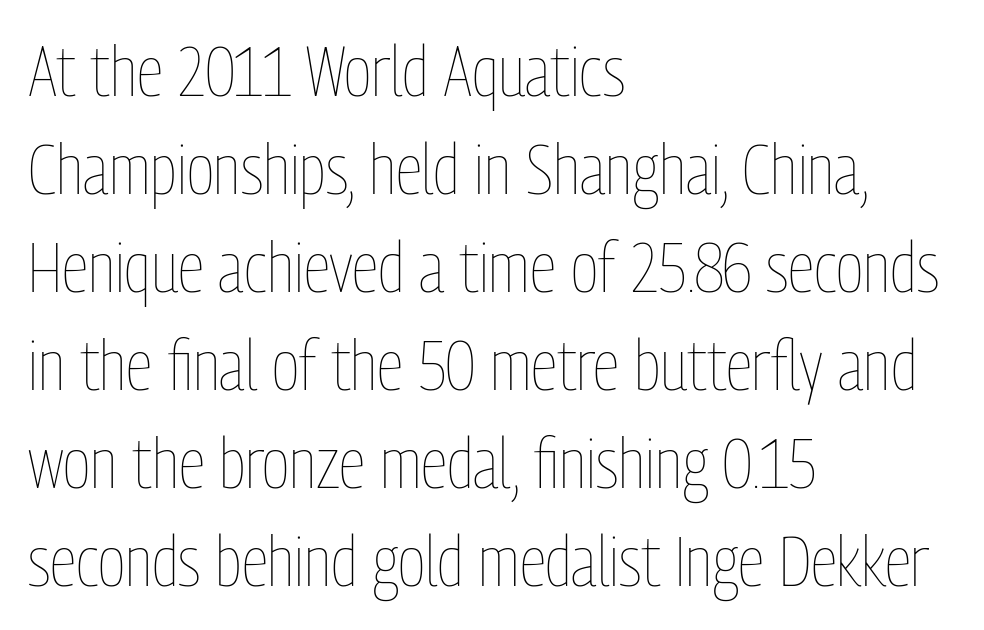
Q: Is the text bold? A: No.
Q: Is the text italic (slanted)? A: No, it is upright.
Q: Is the text underlined? A: No.
Q: How is the paragraph aligned? A: Left-aligned.
Q: Is the spacing between letters normal or unusually wide? A: Normal.
Q: Is the spacing between lines tight, normal or loose? A: Normal.
Q: Width (condensed, normal, or wide)? A: Condensed.
Q: Stroke contrast? A: Low.
Q: x-height? A: Medium.
Q: Monospaced? A: No.
